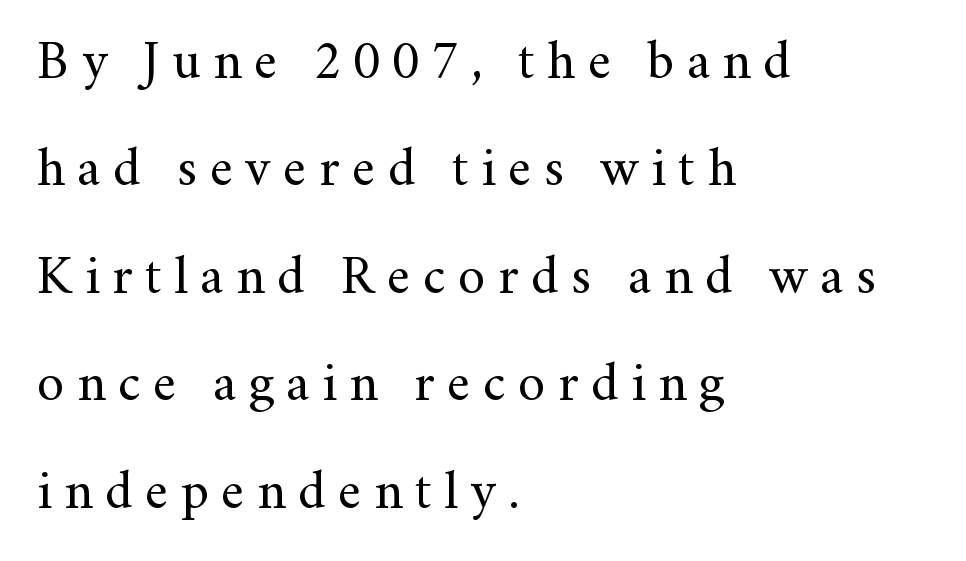
The image shows 54 px regular-weight serif type, upright; set left-aligned, loose line spacing (1.99x), unusually wide letter spacing (+0.23 em), not underlined; medium stroke contrast and a small x-height.
